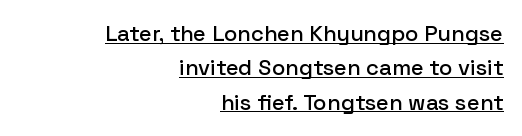
Caption: lettering with a line underneath. The compositor pushed each line to the right boundary. Designer's note — italics off, roman on. There is no visible air inserted between adjacent glyphs.
